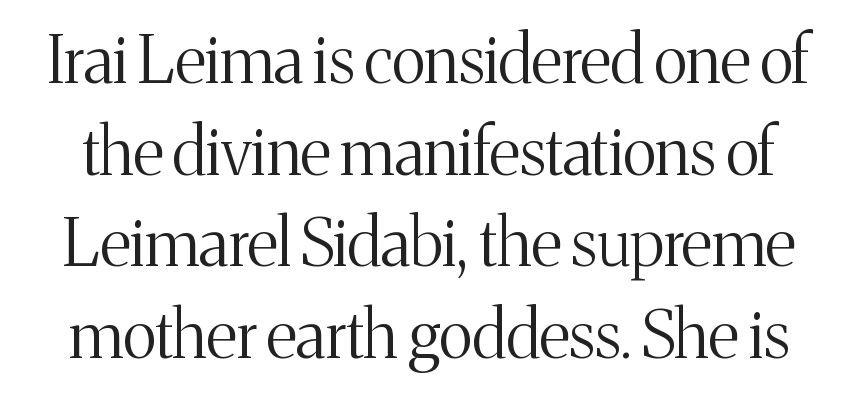
Q: Is the text bold? A: No.
Q: Is the text italic (slanted)? A: No, it is upright.
Q: Is the typeface a serif or a sans-serif typeface? A: Serif.
Q: Is the text underlined? A: No.
Q: Is the spacing between letters normal or unusually wide? A: Normal.
Q: Is the spacing between lines tight, normal or loose? A: Normal.
Q: Width (condensed, normal, or wide)? A: Normal.
Q: Stroke contrast? A: Medium.
Q: x-height? A: Medium.
Q: Monospaced? A: No.
